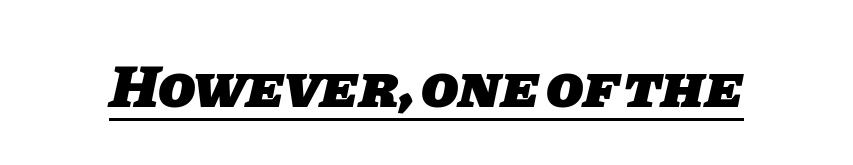
{"bold": "yes", "weight": "heavy", "width": "normal", "stroke_contrast": "low", "x_height": "large", "monospaced": "no", "underline": "yes", "letter_spacing": "normal", "letter_spacing_em": 0.0, "glyph_px": 61}
